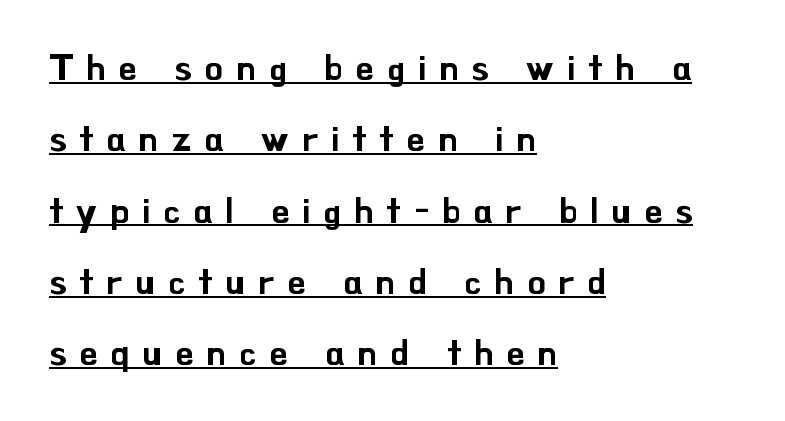
A typesetter would call this leading open, well beyond the default. The compositor pushed each line to the left boundary. Students, note that the glyphs here are deliberately spaced far apart. The rendering uses natural spacing where letterforms have individual widths. I'd call this a sans setting — the letters go barefoot. Beneath each row of characters lies a ruled line.
